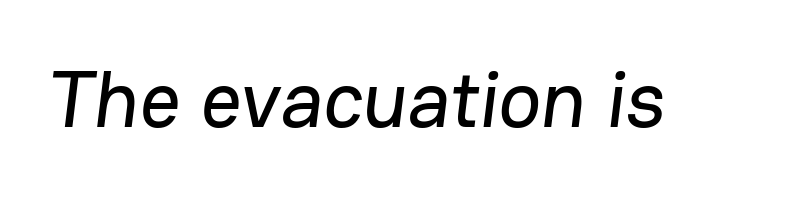
{"serif": "no", "width": "normal", "stroke_contrast": "low", "x_height": "medium", "monospaced": "no", "underline": "no", "letter_spacing": "normal", "letter_spacing_em": 0.0, "glyph_px": 80}
